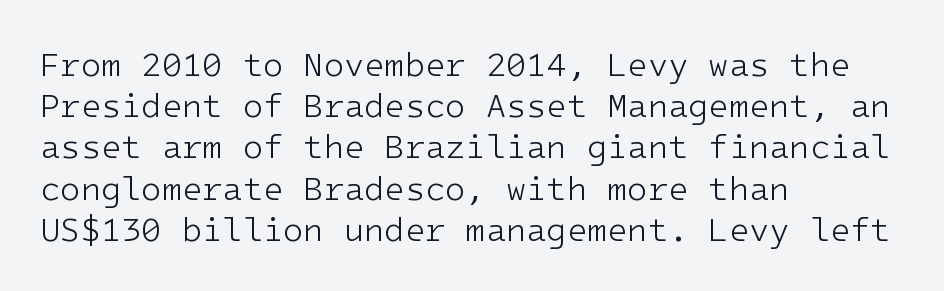
{"serif": "no", "italic": "no", "bold": "no", "weight": "light", "width": "normal", "stroke_contrast": "low", "x_height": "medium", "underline": "no", "align": "left", "line_spacing": "normal", "line_spacing_ratio": 1.25, "letter_spacing": "normal", "letter_spacing_em": 0.0, "glyph_px": 33}
